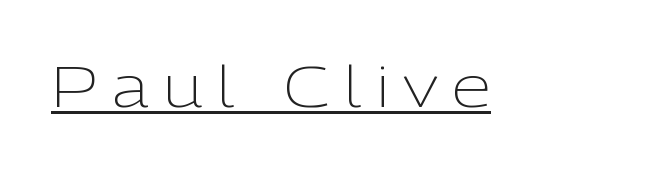
Looks like regular typesetting: each glyph gets only the width it needs. Stroke mass is kept to a normal reading level or below. Loose tracking; the words dissolve into strings of separated letters. The type sits square on the baseline with zero lean. Typographically, this falls in the sans-serif category.
